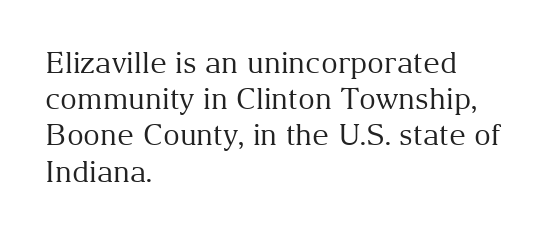
Q: Is the text bold? A: No.
Q: Is the text italic (slanted)? A: No, it is upright.
Q: Is the typeface a serif or a sans-serif typeface? A: Serif.
Q: Is the text underlined? A: No.
Q: How is the paragraph aligned? A: Left-aligned.
Q: Is the spacing between letters normal or unusually wide? A: Normal.
Q: Is the spacing between lines tight, normal or loose? A: Normal.
Q: Width (condensed, normal, or wide)? A: Normal.
Q: Stroke contrast? A: Medium.
Q: x-height? A: Medium.
Q: Monospaced? A: No.
